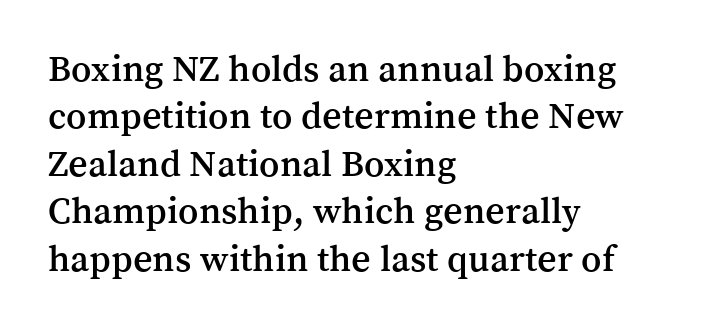
Q: Is the text italic (slanted)? A: No, it is upright.
Q: Is the typeface a serif or a sans-serif typeface? A: Serif.
Q: Is the text underlined? A: No.
Q: How is the paragraph aligned? A: Left-aligned.
Q: Is the spacing between letters normal or unusually wide? A: Normal.
Q: Is the spacing between lines tight, normal or loose? A: Normal.
Q: Width (condensed, normal, or wide)? A: Normal.
Q: Stroke contrast? A: Medium.
Q: x-height? A: Medium.
Q: Monospaced? A: No.
